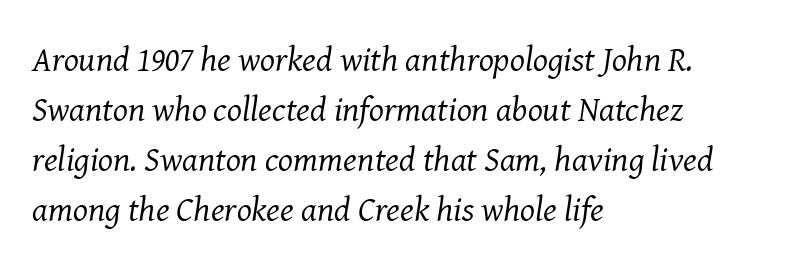
The image shows 35 px regular-weight serif type, italic (leaning right); set left-aligned, normal line spacing (1.43x), normal letter spacing, not underlined; medium stroke contrast and a medium x-height.
